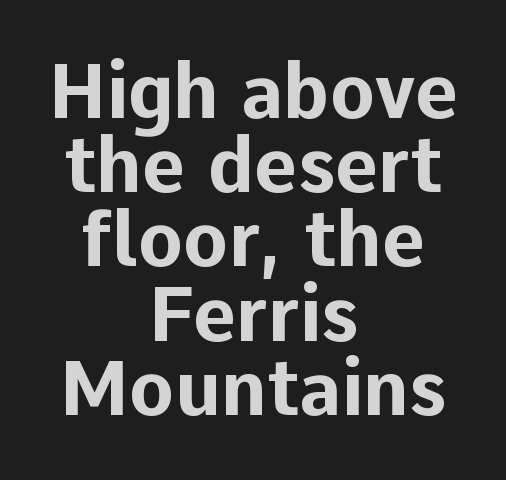
Typographically, this falls in the sans-serif category. Characters remain perfectly vertical along every line. Visually the block forms a symmetrical silhouette, jagged on both flanks. Varying glyph widths throughout — classic text-font behaviour. Interline gaps are noticeably narrow in this sample. Look at the tracking — it's just the regular setting, nothing added.
